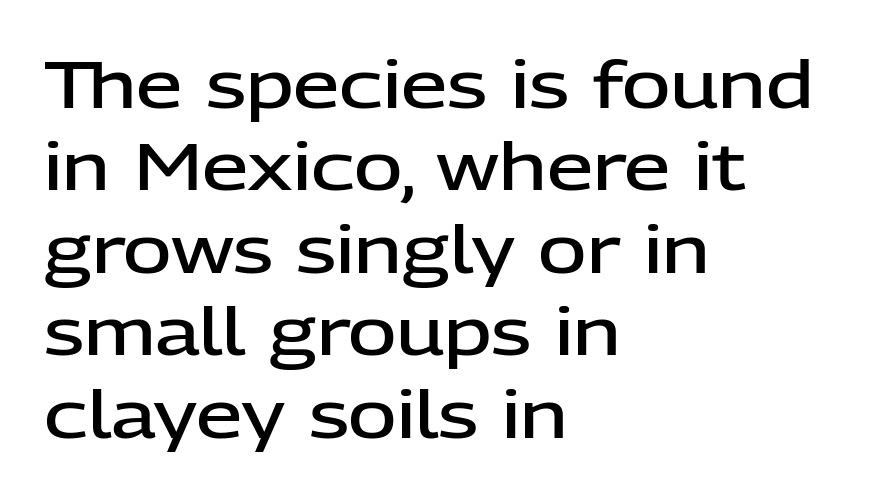
Q: Is the text bold? A: Semi-bold.
Q: Is the text italic (slanted)? A: No, it is upright.
Q: Is the typeface a serif or a sans-serif typeface? A: Sans-serif.
Q: Is the text underlined? A: No.
Q: How is the paragraph aligned? A: Left-aligned.
Q: Is the spacing between letters normal or unusually wide? A: Normal.
Q: Is the spacing between lines tight, normal or loose? A: Normal.
Q: Width (condensed, normal, or wide)? A: Normal.
Q: Stroke contrast? A: Low.
Q: x-height? A: Medium.
Q: Monospaced? A: No.
